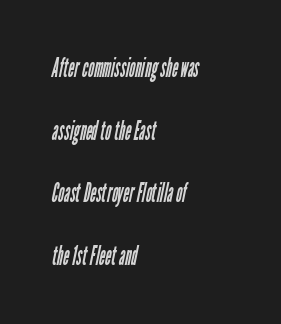
The image shows 26 px text type; set left-aligned, loose line spacing (2.41x), normal letter spacing, not underlined.
